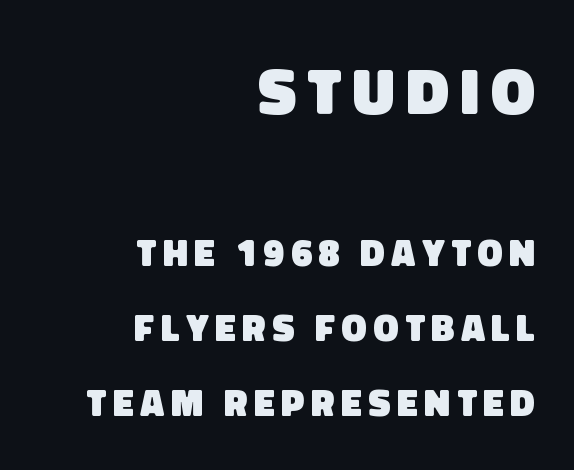
The typesetter chose a ragged-left arrangement here. Type style note: lacks serifs. A typesetter would call this proportional, since set widths differ per character. This layout puts the oversized block above and the modest block below. Each glyph is drawn with heavy, bold strokes. Loosely led — the rows are spread out.
